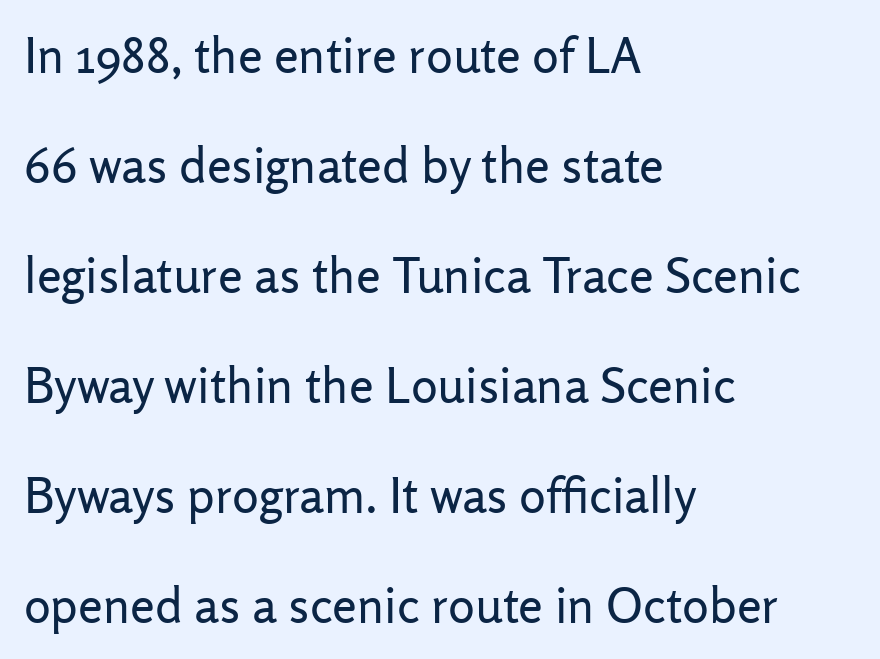
Nothing sits at the stroke ends, so this counts as sans-serif. Check the space under the baseline: it is left empty. The font sits on the lighter half of the weight spectrum, regular included. The passage shown is typed in a proportional face where columns would drift.
